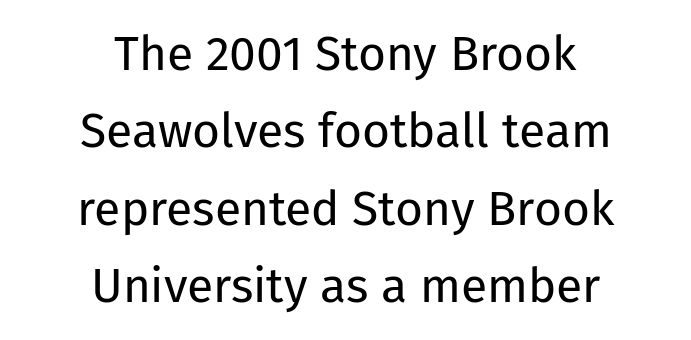
{"serif": "no", "italic": "no", "bold": "no", "weight": "regular", "width": "normal", "stroke_contrast": "low", "x_height": "medium", "monospaced": "no", "underline": "no", "align": "center", "line_spacing": "normal", "line_spacing_ratio": 1.61, "letter_spacing": "normal", "letter_spacing_em": 0.0, "glyph_px": 48}
